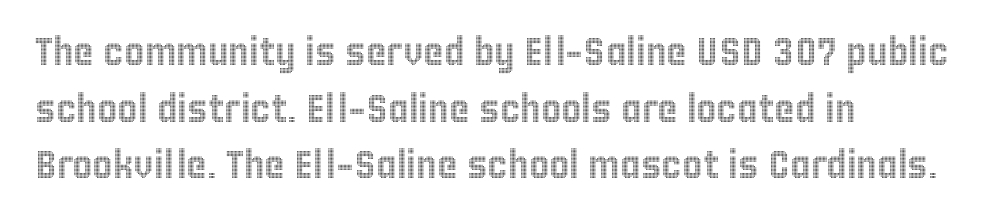
Q: Is the text italic (slanted)? A: No, it is upright.
Q: Is the text underlined? A: No.
Q: How is the paragraph aligned? A: Left-aligned.
Q: Is the spacing between letters normal or unusually wide? A: Normal.
Q: Is the spacing between lines tight, normal or loose? A: Normal.
Q: Width (condensed, normal, or wide)? A: Condensed.
Q: x-height? A: Large.
Q: Monospaced? A: No.
